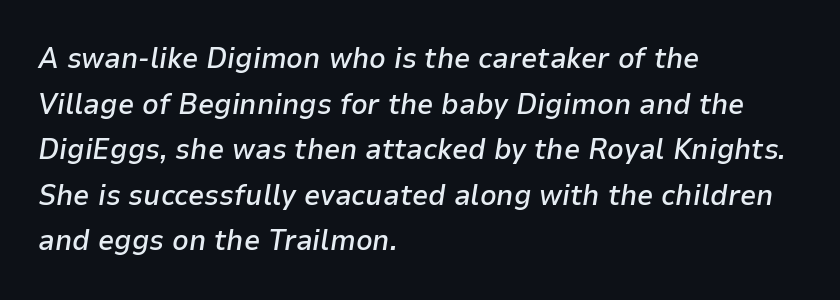
Compared with a centered layout, this one pins lines to the left instead. No word sits above an underline. The rendering applies a slant to the glyphs. Notice how descenders clear the ascenders below comfortably — that's standard leading.
